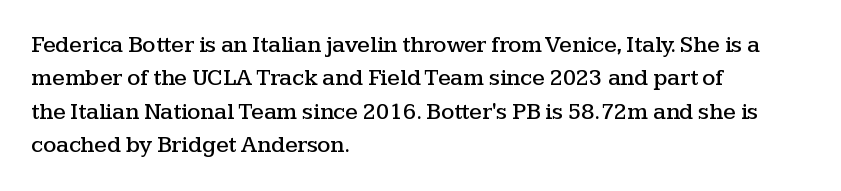
{"italic": "no", "underline": "no", "align": "left", "line_spacing": "normal", "line_spacing_ratio": 1.45, "letter_spacing": "normal", "letter_spacing_em": 0.0, "glyph_px": 23}
